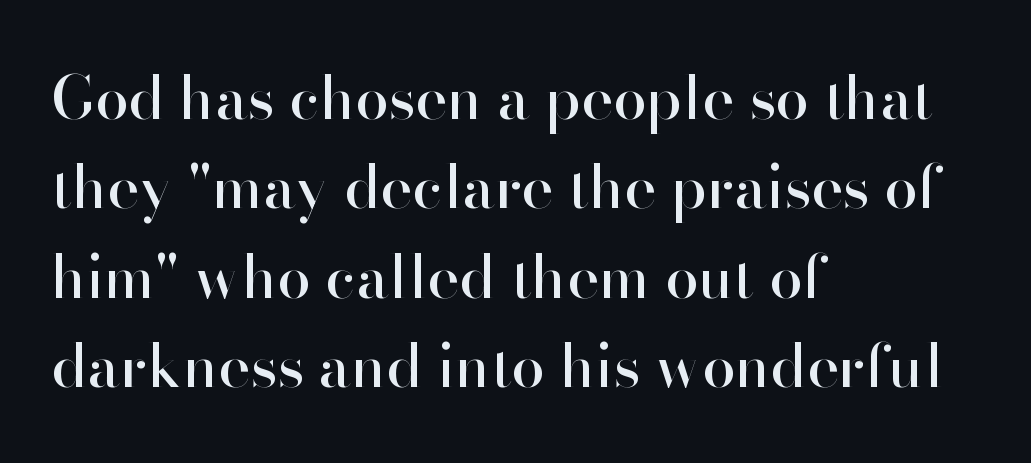
Is the letter spacing exaggerated? No — it looks like the ordinary default. Proportional: the letters do not fall into vertical columns. The rendering shows plain stroke endings on the letterforms — a sans-serif design. Quick note: underline off. Is the block centered? No — it sits flush against the left margin. Notice how descenders clear the ascenders below comfortably — that's standard leading.
